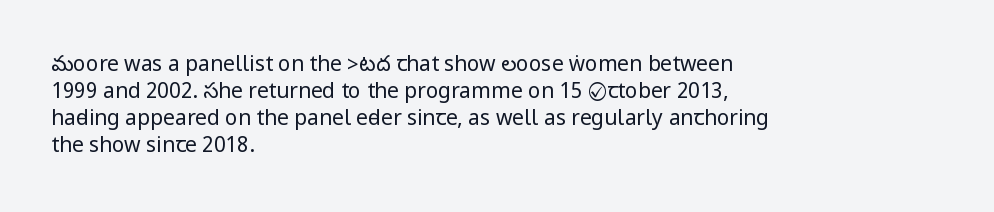
The image shows 21 px text type, upright; set left-aligned, normal line spacing (1.28x), normal letter spacing, not underlined.
